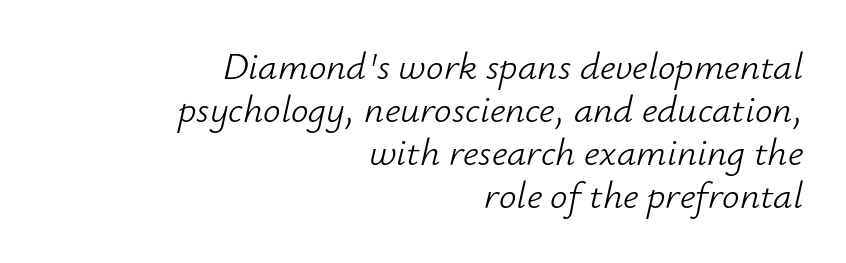
Quick note: italic. Characters follow at the spacing the type designer built in. Each letter keeps its own natural width here, so spacing adapts to shape. A typesetter would call this leading minimal, almost set solid. These lines stack with their right ends in a neat column.
